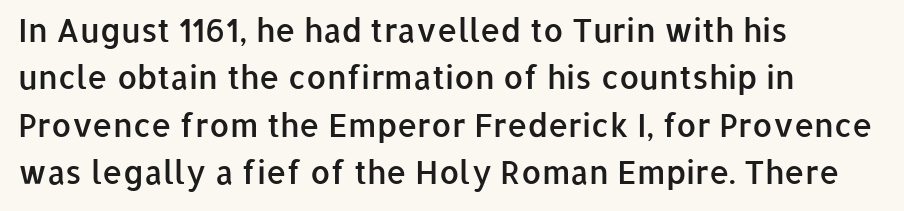
Think of a printed novel: that variable character pitch is what you see here. The space between consecutive lines is moderate. Moderately thickened strokes mark this as semibold type. The compositor pushed each line to the left boundary. Here the glyphs are tracked normally, forming tight word shapes.
